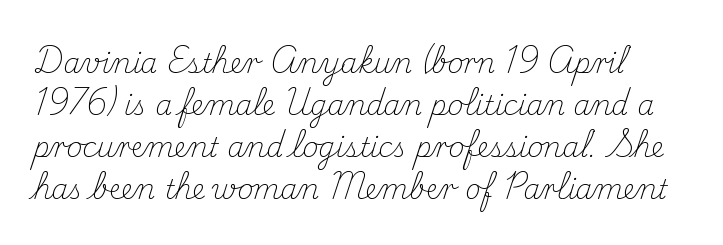
Q: Is the text bold? A: No.
Q: Is the text italic (slanted)? A: Yes.
Q: Is the text underlined? A: No.
Q: Is the spacing between letters normal or unusually wide? A: Normal.
Q: Is the spacing between lines tight, normal or loose? A: Normal.
